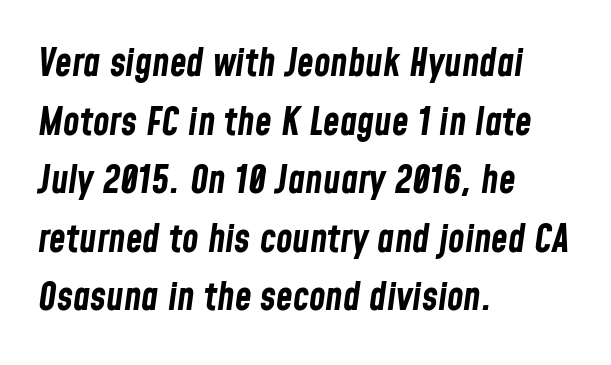
The image shows 38 px bold, condensed type, italic (leaning right); set left-aligned, normal line spacing (1.54x), normal letter spacing, not underlined; low stroke contrast and a medium x-height.
